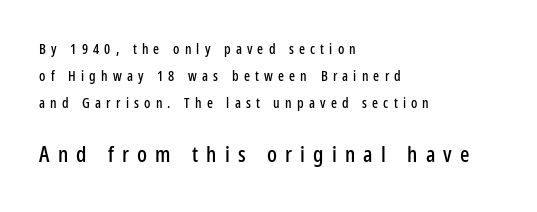
The image shows 22 px text type, upright; set left-aligned, loose line spacing (1.94x), unusually wide letter spacing (+0.37 em), not underlined; the second (bottom) block is 1.57x larger.
